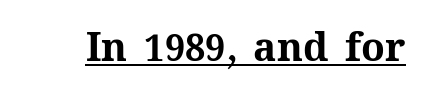
This sample carries an underscore along the baseline area. This is the regular roman posture of the typeface. A typesetter would call this proportional, since set widths differ per character. Emphasis by weight is at full strength: bold.
